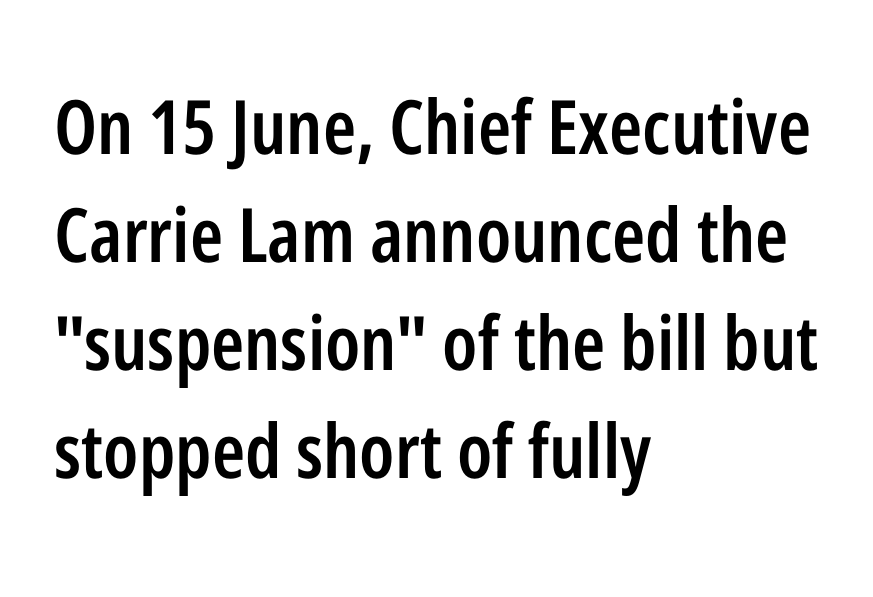
{"serif": "no", "italic": "no", "bold": "semi", "weight": "semibold", "width": "condensed", "stroke_contrast": "low", "x_height": "medium", "monospaced": "no", "underline": "no", "align": "left", "line_spacing": "normal", "line_spacing_ratio": 1.44, "letter_spacing": "normal", "letter_spacing_em": 0.0, "glyph_px": 75}
